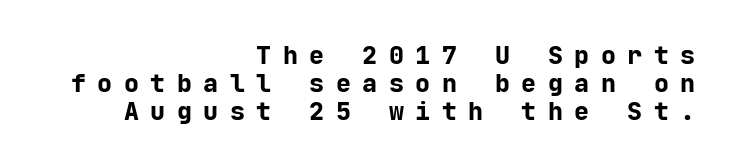
{"italic": "no", "bold": "yes", "underline": "no", "align": "right", "line_spacing": "tight", "line_spacing_ratio": 1.13, "letter_spacing": "wide", "letter_spacing_em": 0.46, "glyph_px": 25}
